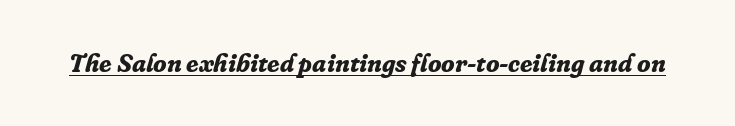
The image shows 25 px bold type, italic (leaning right); set normal letter spacing, underlined.
